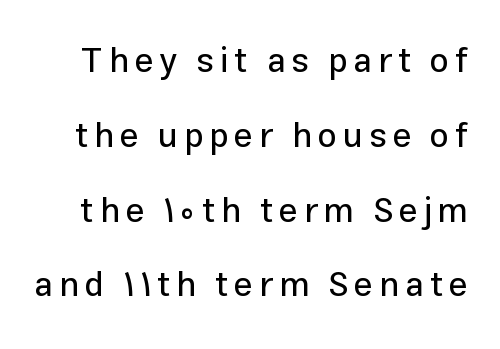
Summary of vertical rhythm: relaxed, with wide interline spacing. In terms of posture, this sample is upright. Proportional: the letters do not fall into vertical columns. The rendering shows plain stroke endings on the letterforms — a sans-serif design. The area under the type is left untouched.
